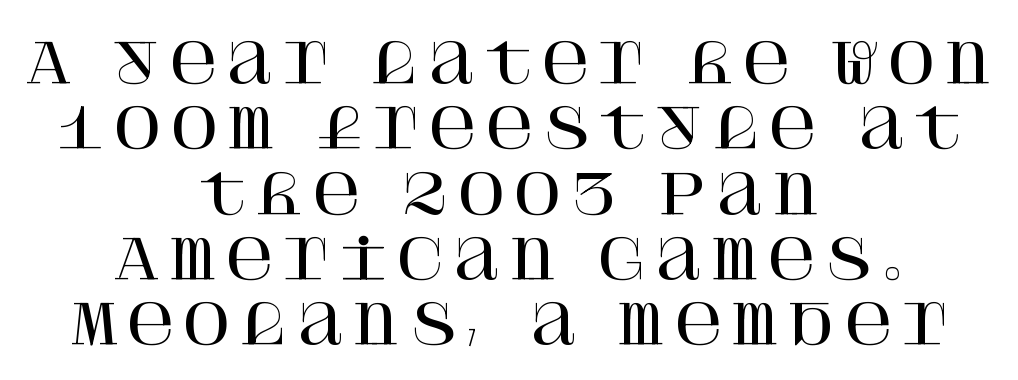
{"serif": "yes", "italic": "no", "width": "normal", "stroke_contrast": "high", "x_height": "large", "underline": "no", "align": "center", "line_spacing_ratio": 1.21, "glyph_px": 54}
